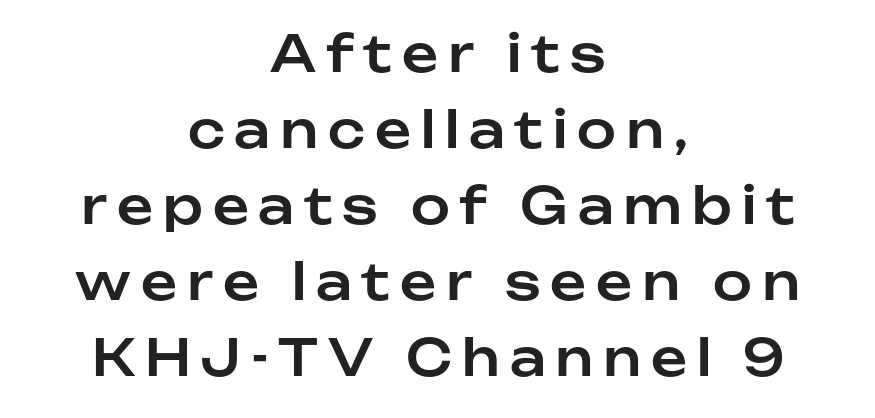
{"serif": "no", "italic": "no", "width": "normal", "stroke_contrast": "low", "x_height": "medium", "monospaced": "no", "underline": "no", "align": "center", "line_spacing": "normal", "line_spacing_ratio": 1.52, "letter_spacing": "wide", "letter_spacing_em": 0.2, "glyph_px": 50}
